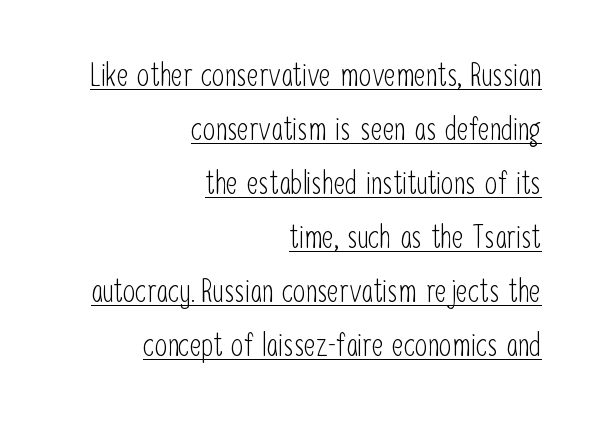
The image shows 32 px light, condensed sans-serif type, upright; set right-aligned, normal line spacing (1.69x), normal letter spacing, underlined; low stroke contrast and a medium x-height.
